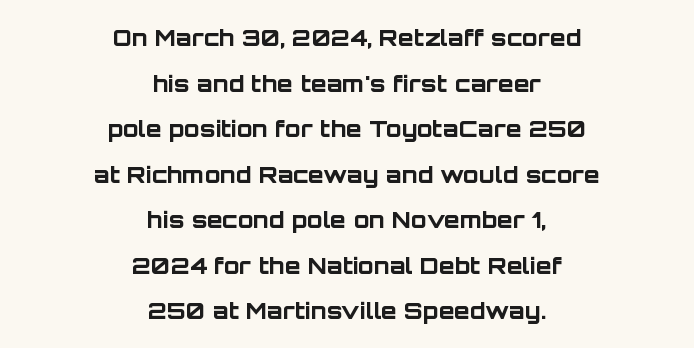
{"italic": "no", "bold": "yes", "underline": "no", "align": "center", "line_spacing": "loose", "line_spacing_ratio": 1.98, "letter_spacing": "normal", "letter_spacing_em": 0.0, "glyph_px": 23}
